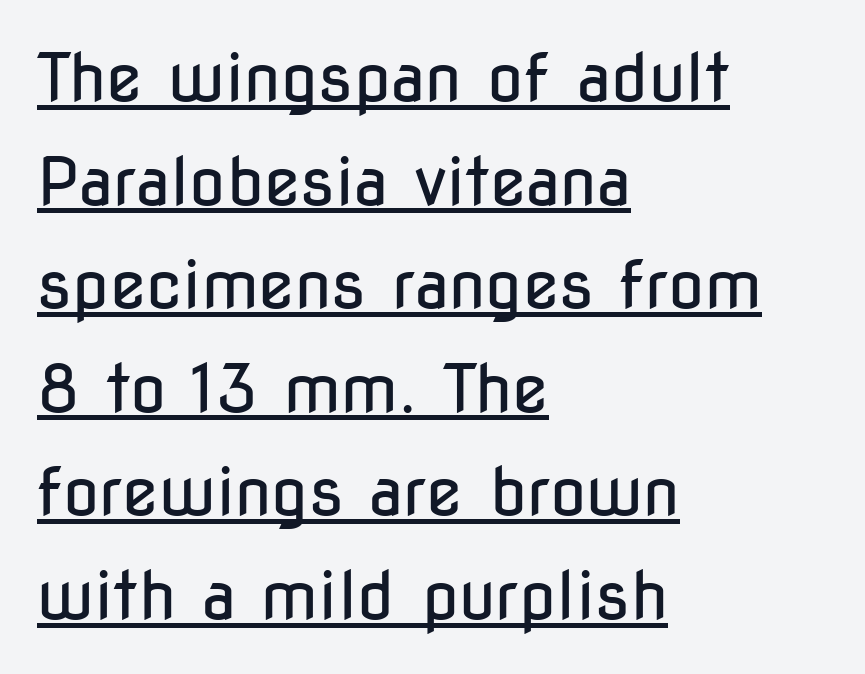
Every row of glyphs begins at an identical x-position on the left. The rendering uses natural spacing where letterforms have individual widths. The vertical gap from one line to the next is medium. Designer's note — italics off, roman on. The line texture is even and compact thanks to regular tracking.
